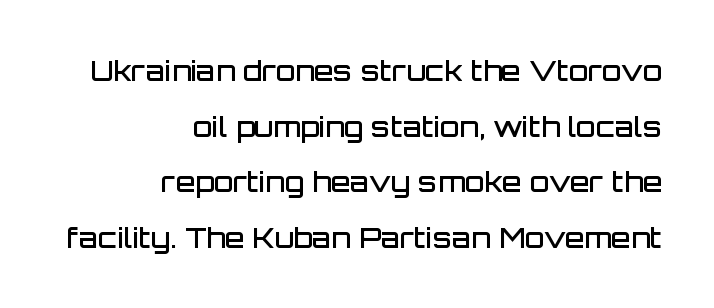
{"serif": "no", "italic": "no", "bold": "semi", "weight": "semibold", "width": "normal", "stroke_contrast": "low", "x_height": "large", "monospaced": "no", "underline": "no", "align": "right", "line_spacing": "loose", "line_spacing_ratio": 1.99, "letter_spacing": "normal", "letter_spacing_em": 0.0, "glyph_px": 28}
